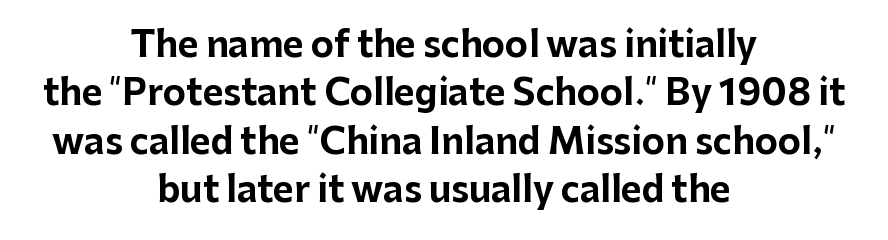
The image shows 35 px bold sans-serif type, upright; set centered, normal line spacing (1.38x), normal letter spacing, not underlined; low stroke contrast and a medium x-height.
